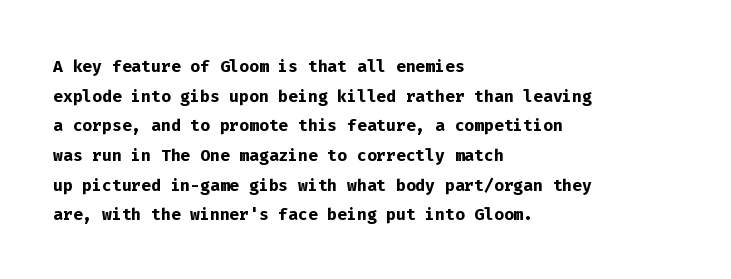
{"italic": "no", "bold": "yes", "underline": "no", "align": "left", "line_spacing": "normal", "line_spacing_ratio": 1.29, "letter_spacing": "normal", "letter_spacing_em": 0.0, "glyph_px": 23}
